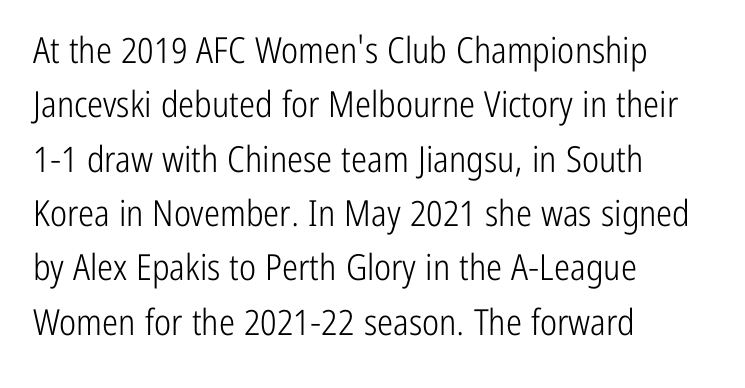
The image shows 36 px light, condensed sans-serif type, upright; set left-aligned, normal line spacing (1.51x), normal letter spacing, not underlined; low stroke contrast and a medium x-height.
